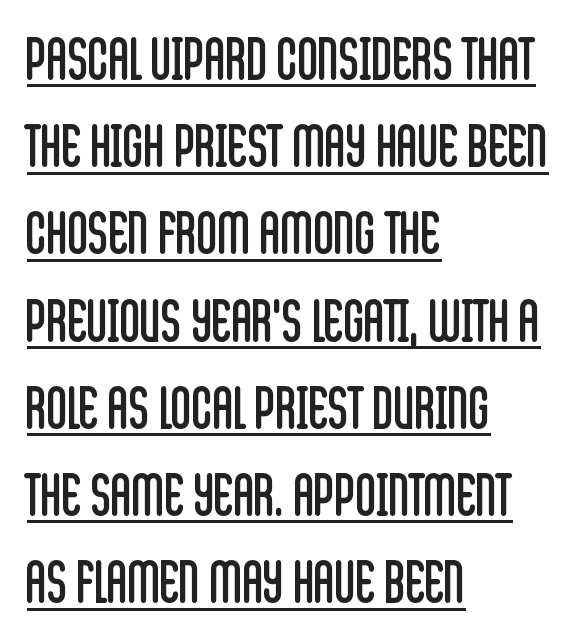
Q: Is the text bold? A: No.
Q: Is the text italic (slanted)? A: No, it is upright.
Q: Is the typeface a serif or a sans-serif typeface? A: Sans-serif.
Q: Is the text underlined? A: Yes.
Q: How is the paragraph aligned? A: Left-aligned.
Q: Is the spacing between letters normal or unusually wide? A: Normal.
Q: Is the spacing between lines tight, normal or loose? A: Normal.
Q: Width (condensed, normal, or wide)? A: Condensed.
Q: Stroke contrast? A: Low.
Q: x-height? A: Large.
Q: Monospaced? A: No.
